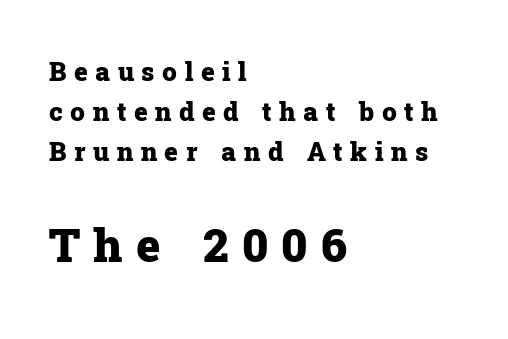
The image shows 46 px heavy serif type, upright; set left-aligned, normal line spacing (1.53x), unusually wide letter spacing (+0.29 em), not underlined; the second (bottom) block is 1.77x larger; low stroke contrast and a medium x-height.
